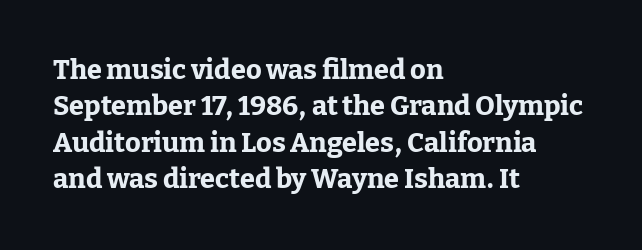
The lettering stays uniformly vertical, giving the passage a roman look. Letters rest on an invisible, unmarked baseline. This block has exactly the height ordinary leading produces. Spacing between characters is what you'd get straight out of the box. Notice how thick the strokes are: this is what a full bold looks like.
